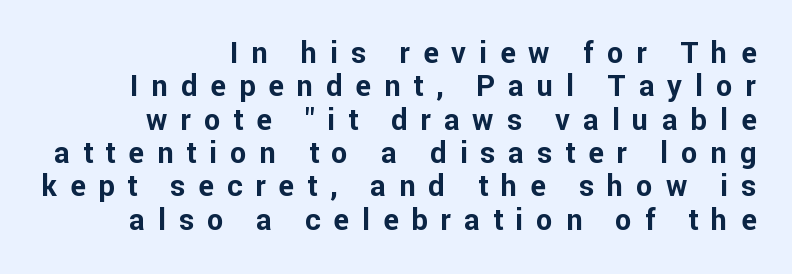
The image shows 29 px bold sans-serif type, upright; set right-aligned, tight line spacing (1.15x), unusually wide letter spacing (+0.45 em), not underlined; low stroke contrast and a medium x-height.
